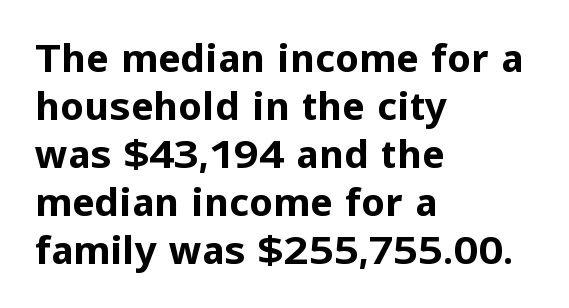
{"serif": "no", "italic": "no", "bold": "yes", "weight": "bold", "width": "normal", "stroke_contrast": "low", "x_height": "medium", "monospaced": "no", "underline": "no", "align": "left", "line_spacing": "normal", "line_spacing_ratio": 1.26, "letter_spacing": "normal", "letter_spacing_em": 0.0, "glyph_px": 38}
